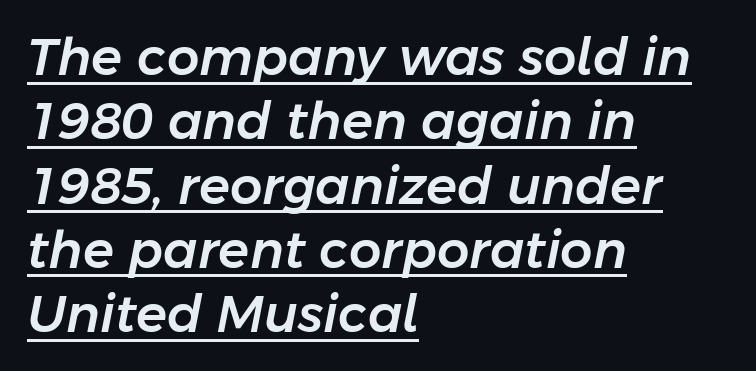
The paragraph has a hard left edge and a soft right edge. The rendering uses a moderate line-height, typical for paragraphs. Glyph-to-glyph distance matches everyday printed text. Note the varied advance widths — an 'i' is clearly narrower than an 'm'. Descenders here cross a horizontal rule under the line.
